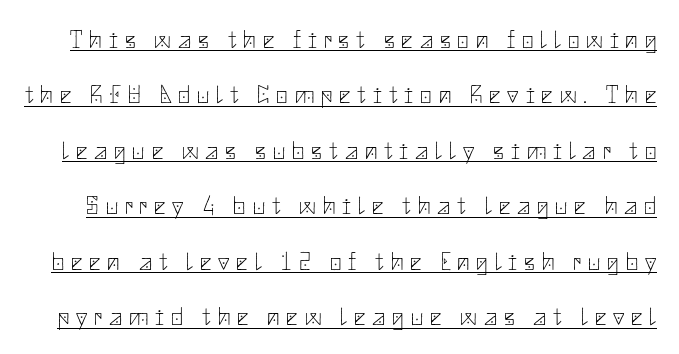
The image shows 25 px text type, upright; set loose line spacing (2.22x), unusually wide letter spacing (+0.28 em), underlined.
